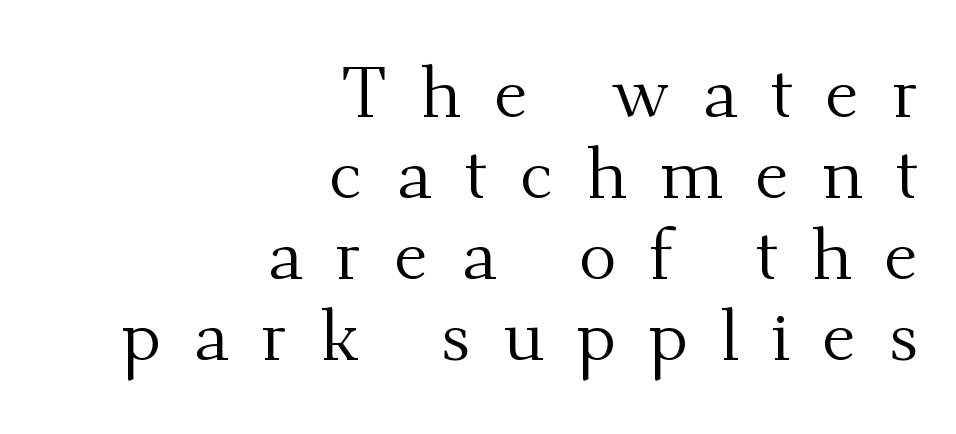
{"serif": "yes", "italic": "no", "bold": "no", "weight": "regular", "width": "normal", "stroke_contrast": "medium", "x_height": "small", "monospaced": "no", "underline": "no", "align": "right", "line_spacing": "tight", "line_spacing_ratio": 1.14, "letter_spacing": "wide", "letter_spacing_em": 0.46, "glyph_px": 71}
